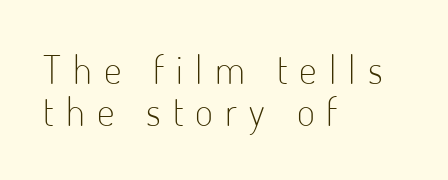
Q: Is the text bold? A: No.
Q: Is the text italic (slanted)? A: No, it is upright.
Q: Is the typeface a serif or a sans-serif typeface? A: Sans-serif.
Q: Is the text underlined? A: No.
Q: How is the paragraph aligned? A: Left-aligned.
Q: Is the spacing between letters normal or unusually wide? A: Unusually wide.
Q: Is the spacing between lines tight, normal or loose? A: Tight.
Q: Width (condensed, normal, or wide)? A: Condensed.
Q: Stroke contrast? A: Low.
Q: x-height? A: Small.
Q: Monospaced? A: No.
